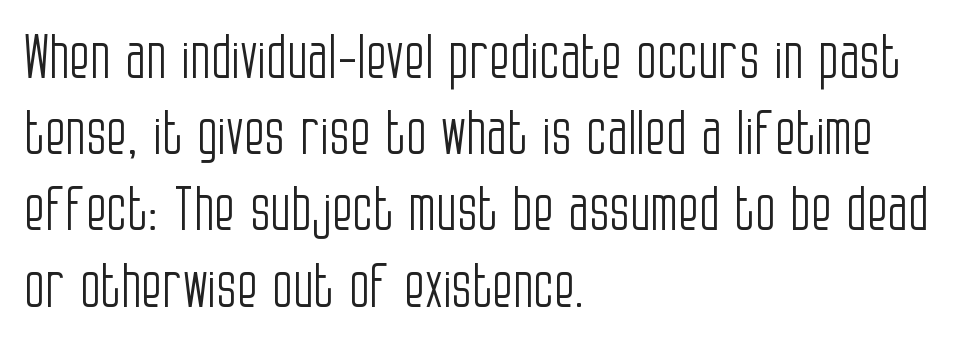
Q: Is the text bold? A: No.
Q: Is the text italic (slanted)? A: No, it is upright.
Q: Is the typeface a serif or a sans-serif typeface? A: Sans-serif.
Q: Is the text underlined? A: No.
Q: How is the paragraph aligned? A: Left-aligned.
Q: Is the spacing between letters normal or unusually wide? A: Normal.
Q: Is the spacing between lines tight, normal or loose? A: Normal.
Q: Width (condensed, normal, or wide)? A: Condensed.
Q: Stroke contrast? A: Low.
Q: x-height? A: Large.
Q: Monospaced? A: No.
